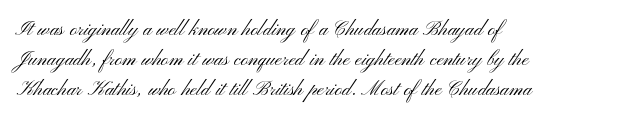
{"bold": "no", "underline": "no", "align": "left", "line_spacing_ratio": 1.2, "letter_spacing": "normal", "letter_spacing_em": 0.0, "glyph_px": 25}
